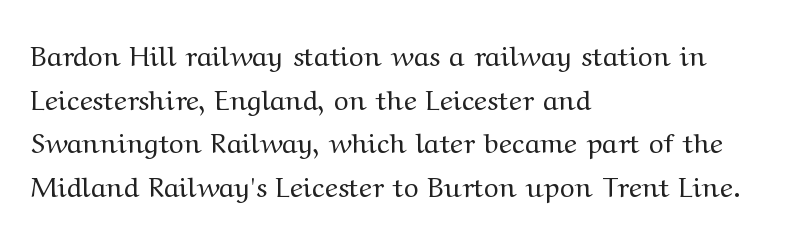
The image shows 28 px regular-weight, wide serif type, upright; set left-aligned, normal line spacing (1.56x), normal letter spacing, not underlined; medium stroke contrast and a medium x-height.
